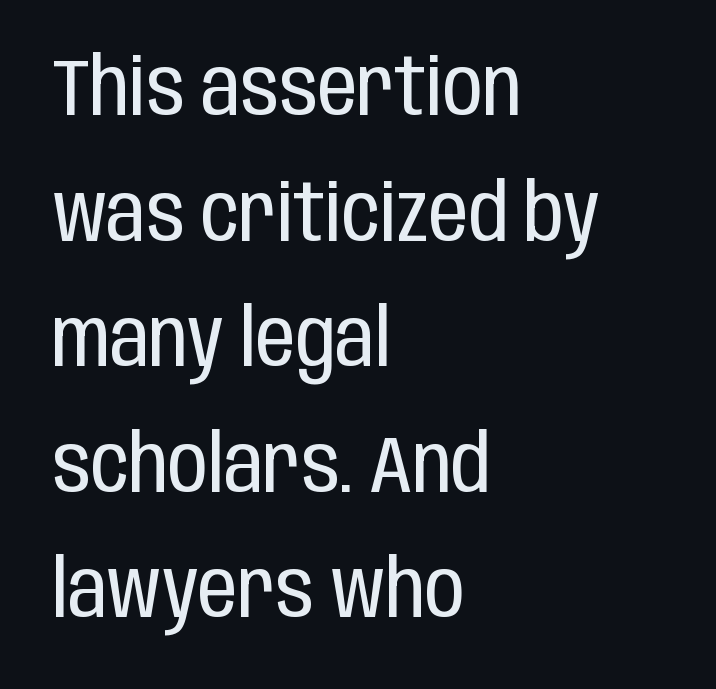
Q: Is the text bold? A: No.
Q: Is the text italic (slanted)? A: No, it is upright.
Q: Is the typeface a serif or a sans-serif typeface? A: Sans-serif.
Q: Is the text underlined? A: No.
Q: How is the paragraph aligned? A: Left-aligned.
Q: Is the spacing between letters normal or unusually wide? A: Normal.
Q: Is the spacing between lines tight, normal or loose? A: Normal.
Q: Width (condensed, normal, or wide)? A: Condensed.
Q: Stroke contrast? A: Low.
Q: x-height? A: Large.
Q: Monospaced? A: No.
